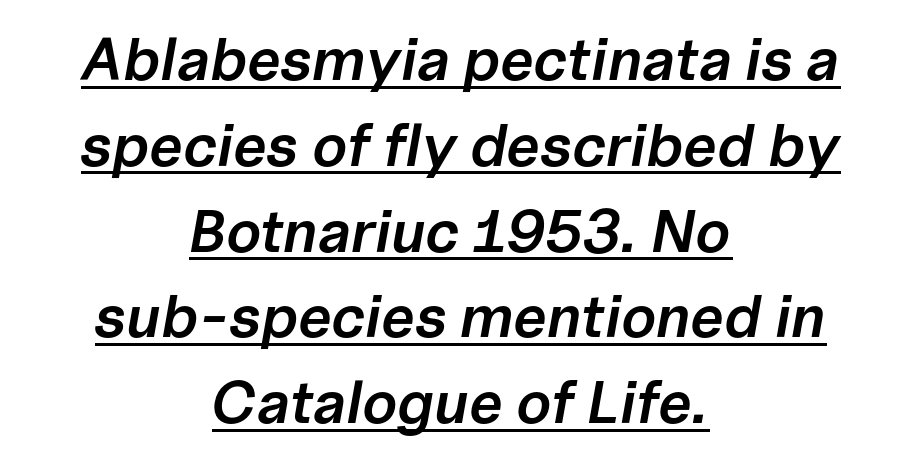
The image shows 60 px semibold type, italic (leaning right); set centered, normal line spacing (1.43x), normal letter spacing, underlined; low stroke contrast and a medium x-height.
